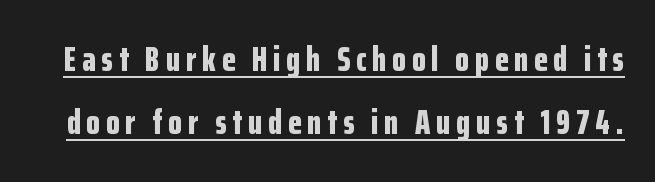
These lines are rendered in a variable-pitch font. Does a line run under the words? Yes, clearly. The letters carry no serifs — their stems end cleanly without finishing strokes. These words are printed bold, with thick strokes throughout. The type sits square on the baseline with zero lean.
